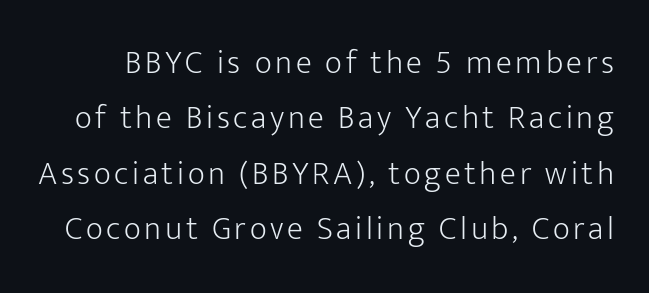
Q: Is the text bold? A: No.
Q: Is the text italic (slanted)? A: No, it is upright.
Q: Is the typeface a serif or a sans-serif typeface? A: Sans-serif.
Q: Is the text underlined? A: No.
Q: Is the spacing between lines tight, normal or loose? A: Normal.
Q: Width (condensed, normal, or wide)? A: Normal.
Q: Stroke contrast? A: Low.
Q: x-height? A: Medium.
Q: Monospaced? A: No.
